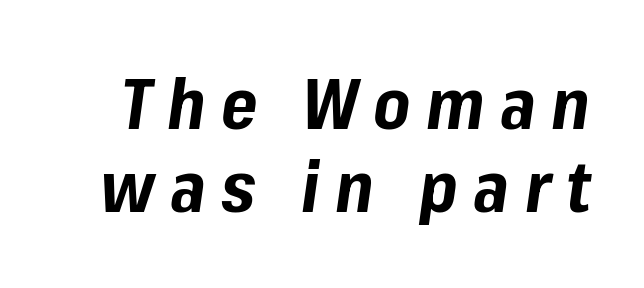
Q: Is the text bold? A: Yes.
Q: Is the text italic (slanted)? A: Yes, it leans right by about 8 degrees.
Q: Is the text underlined? A: No.
Q: Is the spacing between letters normal or unusually wide? A: Unusually wide.
Q: Width (condensed, normal, or wide)? A: Normal.
Q: Stroke contrast? A: Low.
Q: x-height? A: Medium.
Q: Monospaced? A: No.
